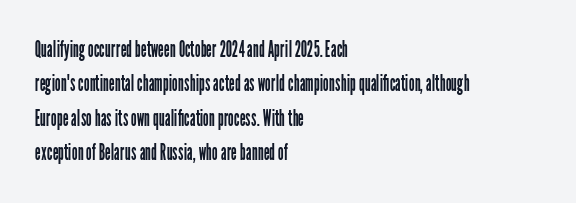
The image shows 23 px text type, upright; set left-aligned, normal line spacing (1.5x), normal letter spacing, not underlined.
